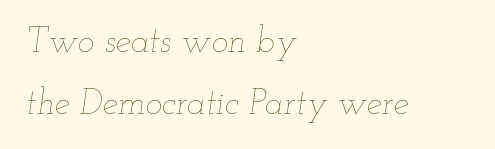
On a weight scale, this lands at 450 or below. A typesetter would mark this as italic. No extra tracking has been applied to these lines. Compared with a centered layout, this one pins lines to the left instead. Do the characters align in a grid? No, the font is proportional.
